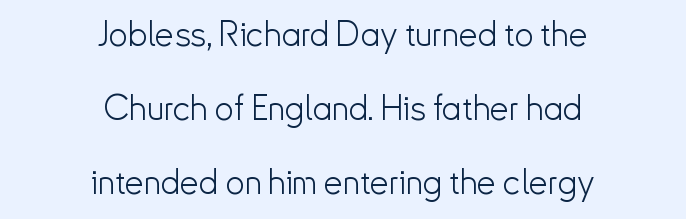
Q: Is the text bold? A: No.
Q: Is the text italic (slanted)? A: No, it is upright.
Q: Is the typeface a serif or a sans-serif typeface? A: Sans-serif.
Q: Is the text underlined? A: No.
Q: How is the paragraph aligned? A: Centered.
Q: Is the spacing between letters normal or unusually wide? A: Normal.
Q: Is the spacing between lines tight, normal or loose? A: Loose.
Q: Width (condensed, normal, or wide)? A: Normal.
Q: Stroke contrast? A: Low.
Q: x-height? A: Small.
Q: Monospaced? A: No.
